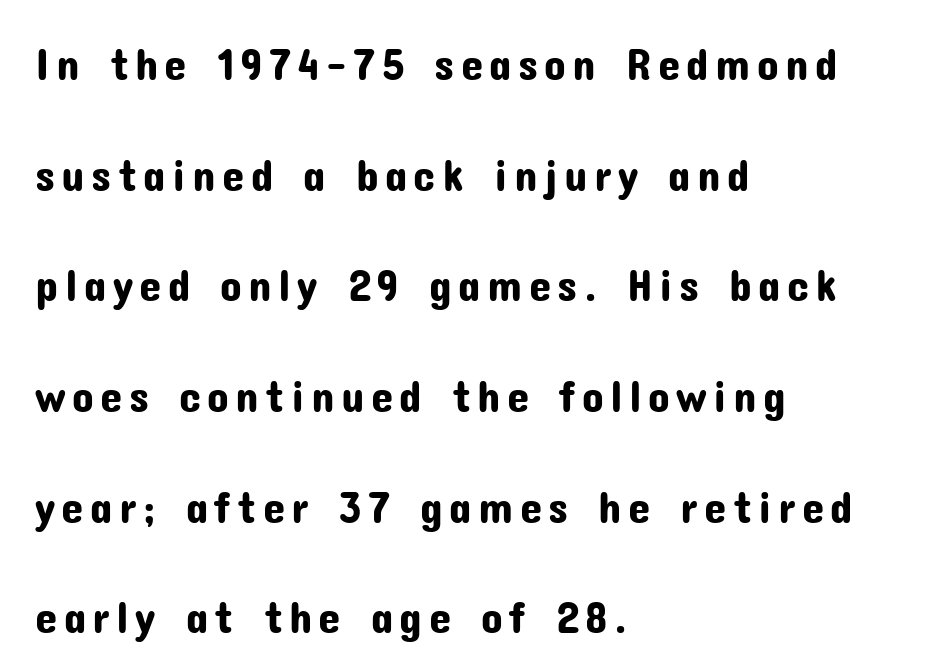
{"serif": "no", "italic": "no", "width": "normal", "stroke_contrast": "low", "x_height": "medium", "monospaced": "no", "underline": "no", "align": "left", "line_spacing": "loose", "line_spacing_ratio": 2.46, "glyph_px": 45}
